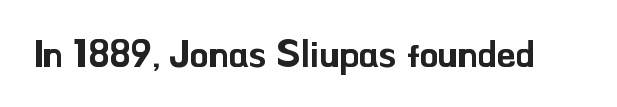
{"serif": "no", "italic": "no", "width": "normal", "stroke_contrast": "low", "x_height": "small", "monospaced": "no", "underline": "no", "letter_spacing": "normal", "letter_spacing_em": 0.0, "glyph_px": 38}
